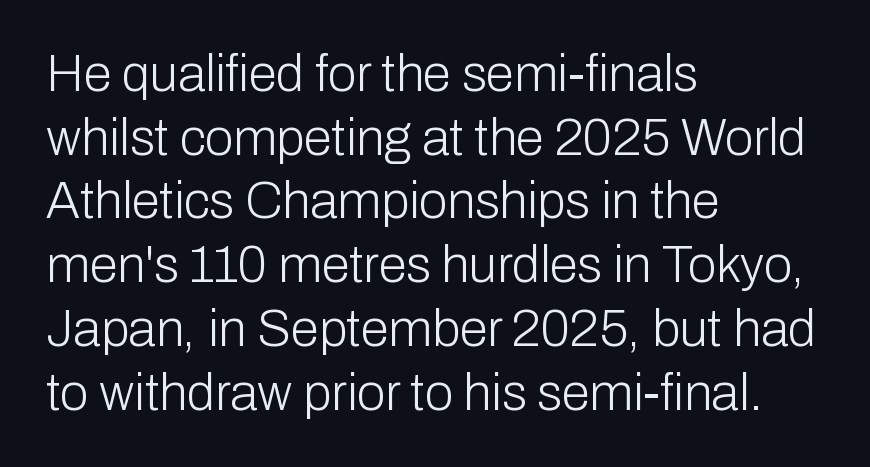
{"serif": "no", "italic": "no", "bold": "no", "weight": "light", "width": "normal", "stroke_contrast": "low", "x_height": "medium", "monospaced": "no", "underline": "no", "align": "left", "line_spacing": "normal", "line_spacing_ratio": 1.25, "letter_spacing": "normal", "letter_spacing_em": 0.0, "glyph_px": 51}
